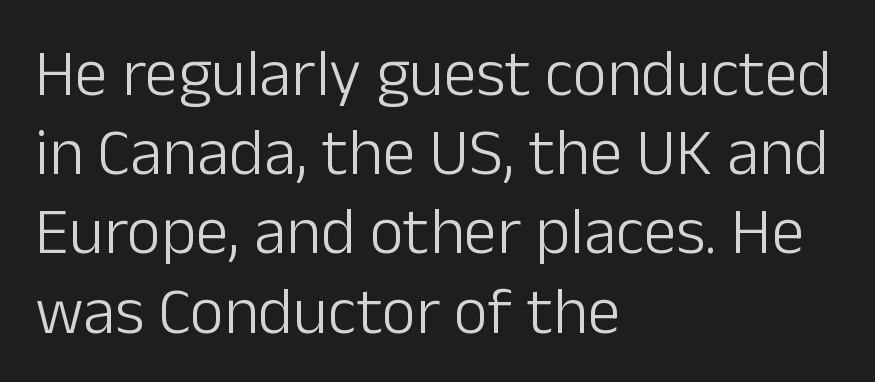
Q: Is the text bold? A: No.
Q: Is the text italic (slanted)? A: No, it is upright.
Q: Is the typeface a serif or a sans-serif typeface? A: Sans-serif.
Q: Is the text underlined? A: No.
Q: How is the paragraph aligned? A: Left-aligned.
Q: Is the spacing between letters normal or unusually wide? A: Normal.
Q: Width (condensed, normal, or wide)? A: Normal.
Q: Stroke contrast? A: Low.
Q: x-height? A: Medium.
Q: Monospaced? A: No.
